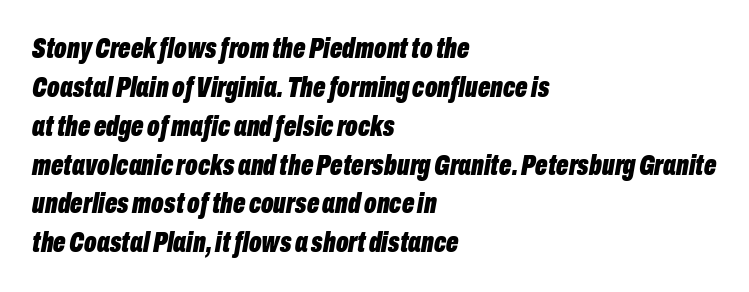
The image shows 29 px bold, condensed type, italic (leaning right); set left-aligned, normal line spacing (1.34x), normal letter spacing, not underlined; low stroke contrast and a medium x-height.
